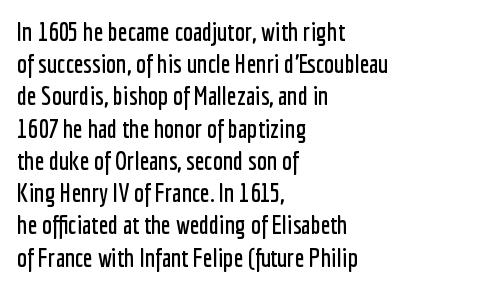
The image shows 25 px text type, upright; set left-aligned, normal line spacing (1.29x), normal letter spacing, not underlined.
